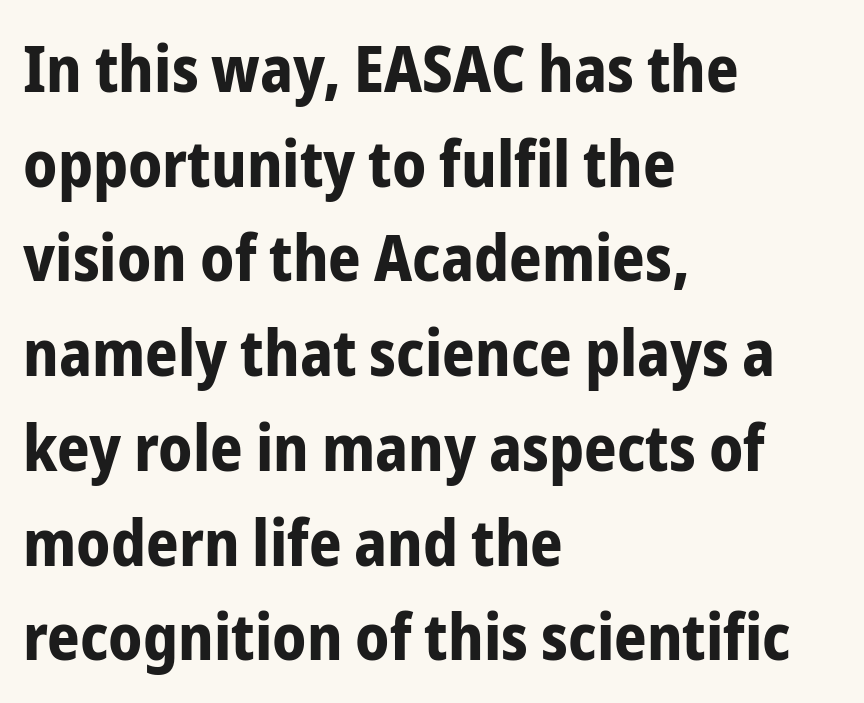
The image shows 64 px bold, condensed sans-serif type, upright; set left-aligned, normal line spacing (1.48x), normal letter spacing, not underlined; low stroke contrast and a medium x-height.
